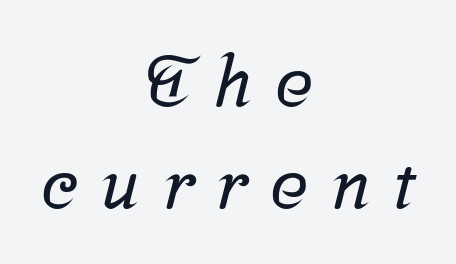
The image shows 72 px text type; set centered, normal line spacing (1.42x), unusually wide letter spacing (+0.32 em), not underlined; low stroke contrast and a medium x-height.
